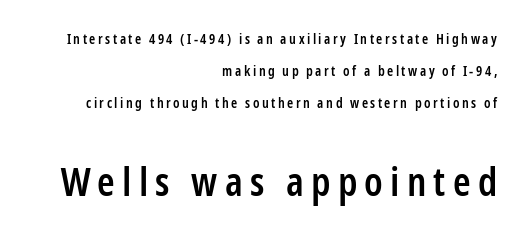
Q: Is the text bold? A: Semi-bold.
Q: Is the text italic (slanted)? A: No, it is upright.
Q: Is the typeface a serif or a sans-serif typeface? A: Sans-serif.
Q: Is the text underlined? A: No.
Q: How is the paragraph aligned? A: Right-aligned.
Q: Is the spacing between lines tight, normal or loose? A: Loose.
Q: Which block of text is set in a larger size, the first (top) or the second (bottom)? A: The second (bottom) one.
Q: Width (condensed, normal, or wide)? A: Condensed.
Q: Stroke contrast? A: Low.
Q: x-height? A: Medium.
Q: Monospaced? A: No.
